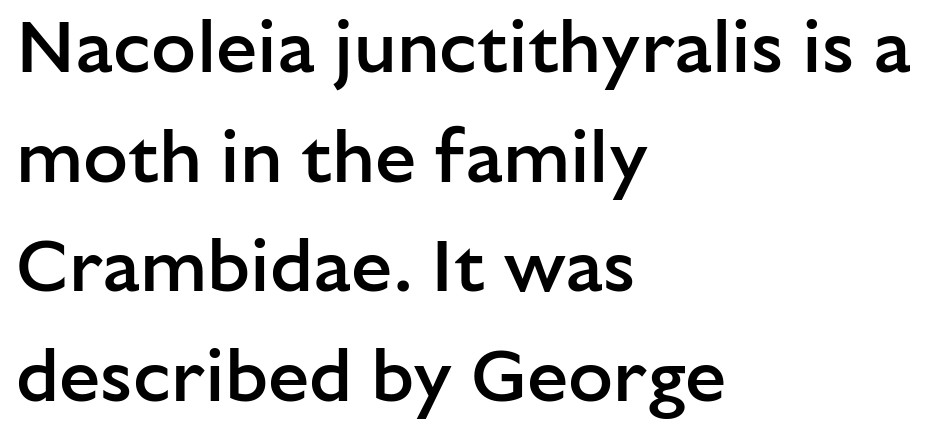
The image shows 74 px semibold sans-serif type, upright; set left-aligned, normal line spacing (1.48x), normal letter spacing, not underlined; low stroke contrast and a medium x-height.
